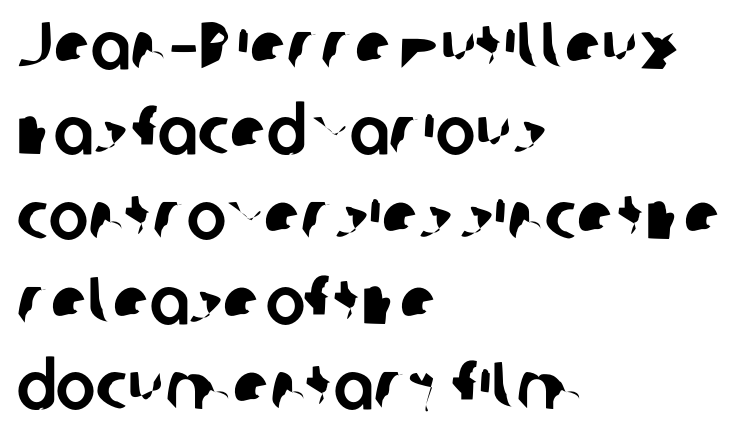
Q: Is the typeface a serif or a sans-serif typeface? A: Sans-serif.
Q: Is the text underlined? A: No.
Q: How is the paragraph aligned? A: Left-aligned.
Q: Is the spacing between letters normal or unusually wide? A: Normal.
Q: Is the spacing between lines tight, normal or loose? A: Normal.
Q: Width (condensed, normal, or wide)? A: Normal.
Q: Stroke contrast? A: Low.
Q: x-height? A: Medium.
Q: Monospaced? A: No.
